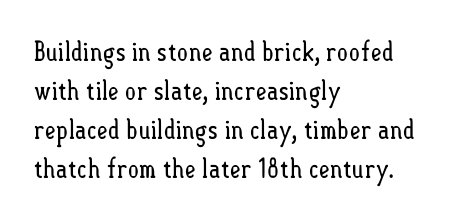
Q: Is the text bold? A: No.
Q: Is the text italic (slanted)? A: No, it is upright.
Q: Is the text underlined? A: No.
Q: How is the paragraph aligned? A: Left-aligned.
Q: Is the spacing between letters normal or unusually wide? A: Normal.
Q: Is the spacing between lines tight, normal or loose? A: Normal.
